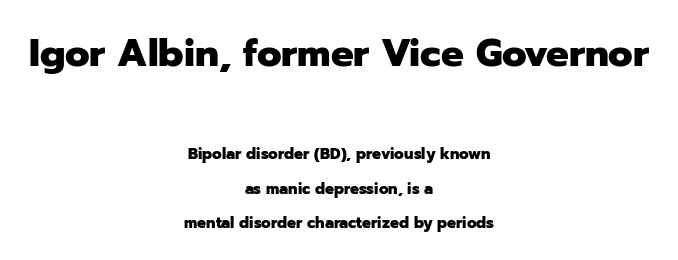
Q: Is the text bold? A: Yes.
Q: Is the text italic (slanted)? A: No, it is upright.
Q: Is the typeface a serif or a sans-serif typeface? A: Sans-serif.
Q: Is the text underlined? A: No.
Q: How is the paragraph aligned? A: Centered.
Q: Is the spacing between letters normal or unusually wide? A: Normal.
Q: Is the spacing between lines tight, normal or loose? A: Loose.
Q: Which block of text is set in a larger size, the first (top) or the second (bottom)? A: The first (top) one.
Q: Width (condensed, normal, or wide)? A: Normal.
Q: Stroke contrast? A: Low.
Q: x-height? A: Medium.
Q: Monospaced? A: No.
